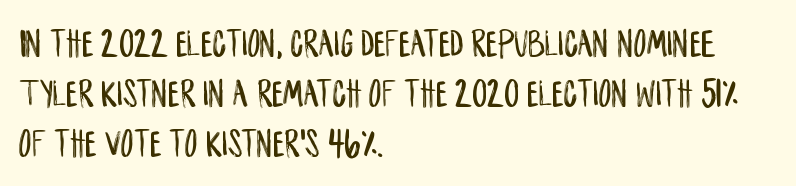
Each letter keeps its own natural width here, so spacing adapts to shape. The tracking reads as untouched default to a designer's eye. This rendering uses left alignment, leaving the right contour irregular. Type without underlining. Leading matches the norm, producing a regular column. I'd call this a sans setting — the letters go barefoot.
